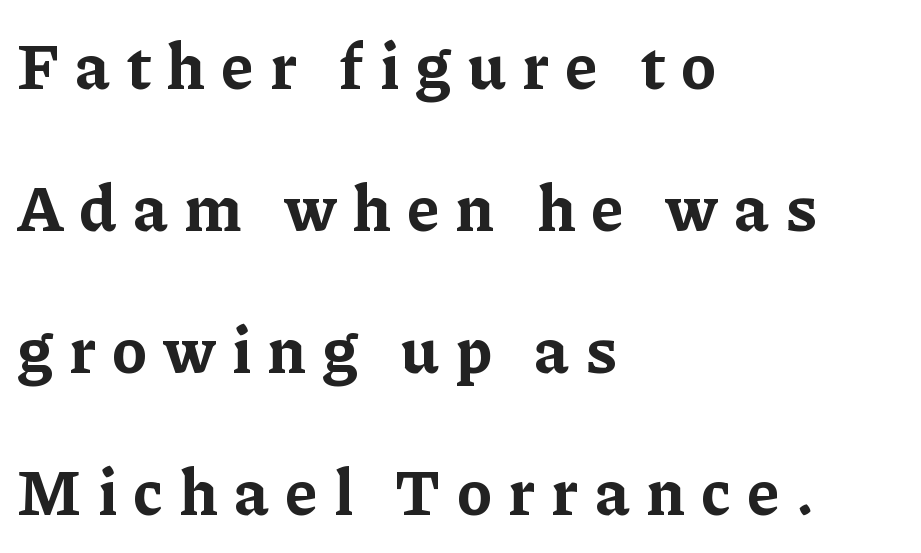
Any mark beneath the type? The region is blank. Caption: expanded tracking, letters set apart. Spacing verdict: proportional, widths tailored to each character. One glance says open: line gaps are wider than usual.
